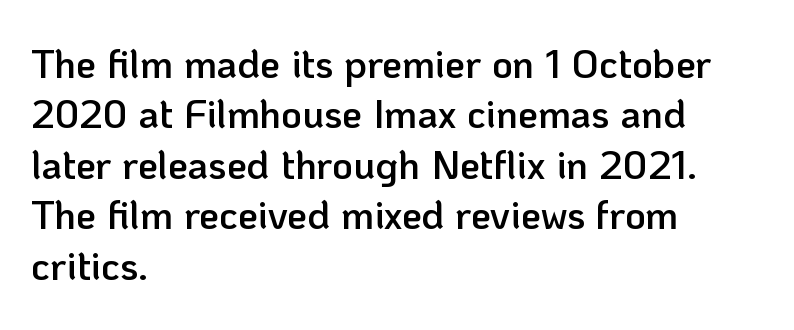
{"serif": "no", "italic": "no", "bold": "semi", "weight": "semibold", "width": "normal", "stroke_contrast": "low", "x_height": "medium", "monospaced": "no", "underline": "no", "align": "left", "line_spacing": "normal", "line_spacing_ratio": 1.26, "letter_spacing": "normal", "letter_spacing_em": 0.0, "glyph_px": 40}
